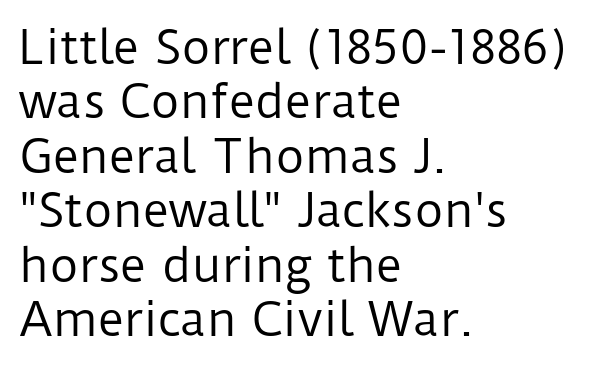
Alignment: flush left. Posture: straight, roman, zero tilt. A quiet, ordinary-to-light weight characterises the typeface. Examine the stroke ends and you'll find no serifs.
